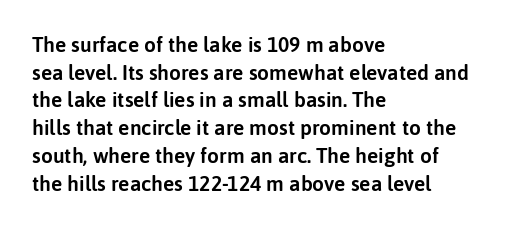
Q: Is the text italic (slanted)? A: No, it is upright.
Q: Is the text underlined? A: No.
Q: How is the paragraph aligned? A: Left-aligned.
Q: Is the spacing between letters normal or unusually wide? A: Normal.
Q: Is the spacing between lines tight, normal or loose? A: Normal.
